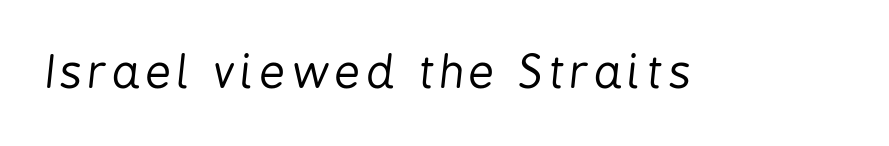
Q: Is the text bold? A: No.
Q: Is the text italic (slanted)? A: Yes, it leans right by about 6 degrees.
Q: Is the text underlined? A: No.
Q: Width (condensed, normal, or wide)? A: Condensed.
Q: Stroke contrast? A: Low.
Q: x-height? A: Medium.
Q: Monospaced? A: No.
